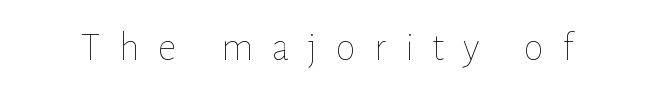
Q: Is the text bold? A: No.
Q: Is the text italic (slanted)? A: No, it is upright.
Q: Is the text underlined? A: No.
Q: Is the spacing between letters normal or unusually wide? A: Unusually wide.
Q: Width (condensed, normal, or wide)? A: Normal.
Q: Stroke contrast? A: Low.
Q: x-height? A: Medium.
Q: Monospaced? A: No.
